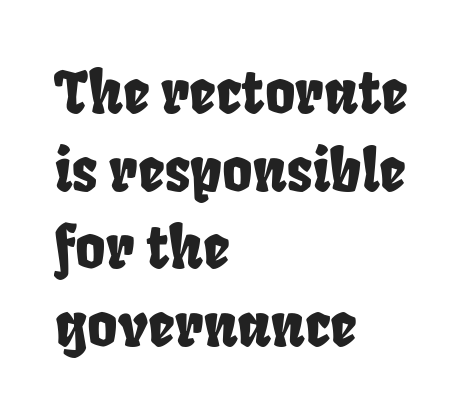
The image shows 58 px condensed sans-serif type; set left-aligned, normal line spacing (1.34x), normal letter spacing, not underlined; low stroke contrast and a large x-height.
